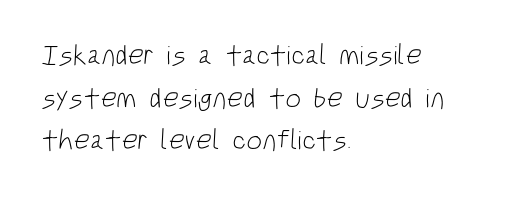
The image shows 28 px light, condensed sans-serif type; set left-aligned, normal line spacing (1.52x), normal letter spacing, not underlined; low stroke contrast and a large x-height.
